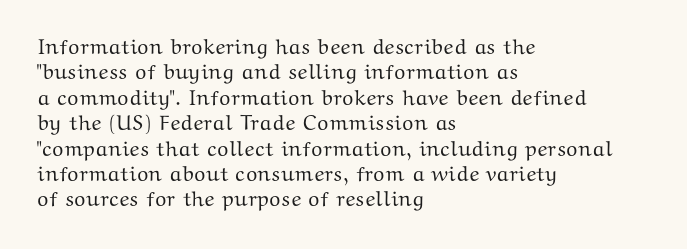
{"italic": "no", "underline": "no", "align": "left", "line_spacing_ratio": 1.21, "letter_spacing": "normal", "letter_spacing_em": 0.0, "glyph_px": 21}
